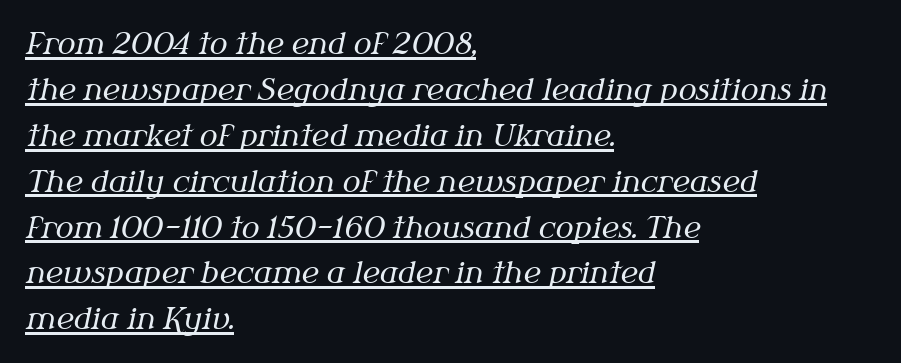
How would I describe the line gaps? Plain and ordinary. Students, note that the glyphs here touch the page at normal intervals. Stroke terminals: seriffed. If you drew a line through each stem, it would be angled.
